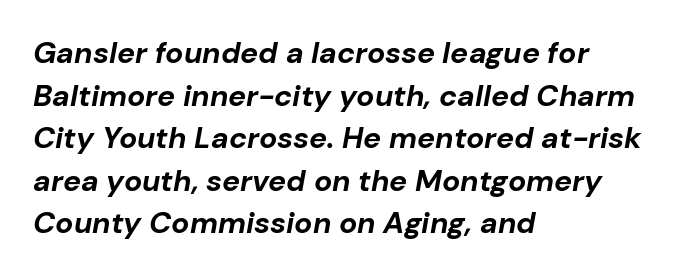
{"italic": "yes", "lean": "right", "slant_degrees": 10, "bold": "yes", "weight": "bold", "width": "normal", "stroke_contrast": "low", "x_height": "medium", "monospaced": "no", "underline": "no", "align": "left", "line_spacing": "normal", "line_spacing_ratio": 1.42, "letter_spacing": "normal", "letter_spacing_em": 0.0, "glyph_px": 30}
